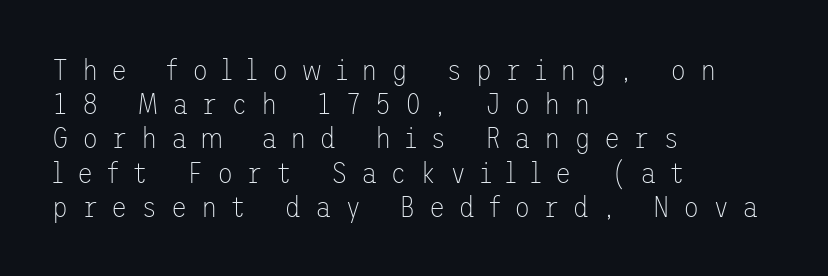
The image shows 30 px thin sans-serif type, upright; set left-aligned, tight line spacing (1.14x), unusually wide letter spacing (+0.44 em), not underlined; low stroke contrast and a medium x-height.
